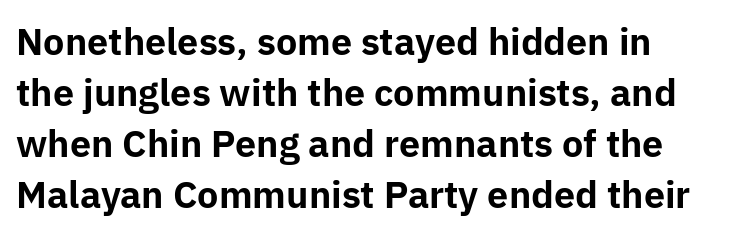
Heft: maximum for text — a bold. Letterform terminals end flat and unadorned throughout the passage. Nobody touched the tracking dial on this one. Letters rest on an invisible, unmarked baseline.
